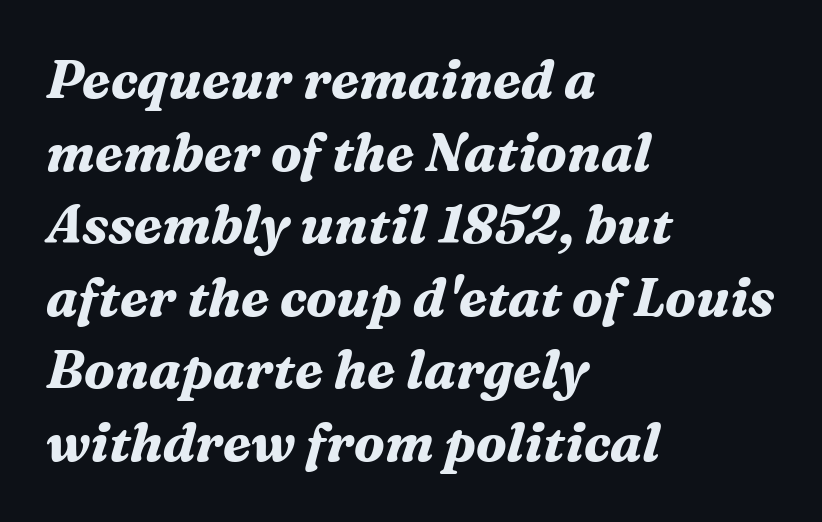
The image shows 53 px bold serif type, italic (leaning right); set left-aligned, normal line spacing (1.37x), normal letter spacing, not underlined; medium stroke contrast and a medium x-height.
